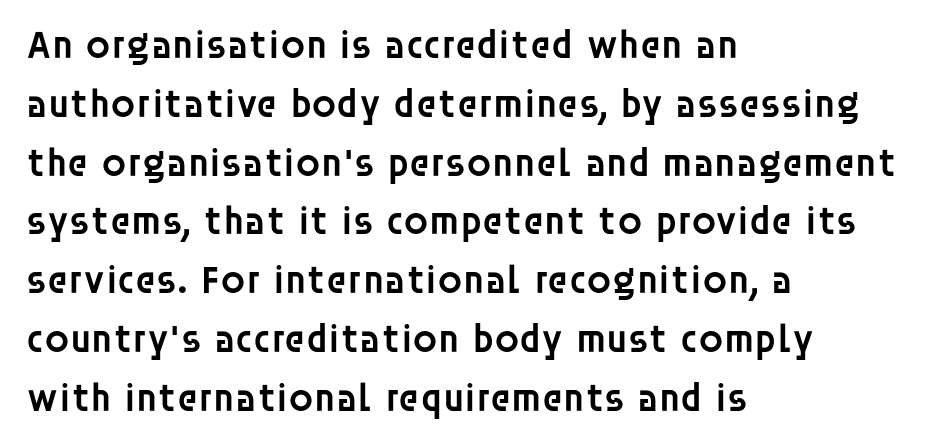
Q: Is the text bold? A: Semi-bold.
Q: Is the text italic (slanted)? A: No, it is upright.
Q: Is the typeface a serif or a sans-serif typeface? A: Sans-serif.
Q: Is the text underlined? A: No.
Q: How is the paragraph aligned? A: Left-aligned.
Q: Is the spacing between letters normal or unusually wide? A: Normal.
Q: Is the spacing between lines tight, normal or loose? A: Normal.
Q: Width (condensed, normal, or wide)? A: Normal.
Q: Stroke contrast? A: Low.
Q: x-height? A: Large.
Q: Monospaced? A: No.
